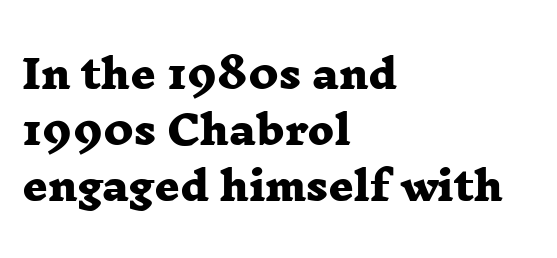
Q: Is the text bold? A: Yes.
Q: Is the typeface a serif or a sans-serif typeface? A: Serif.
Q: Is the text underlined? A: No.
Q: How is the paragraph aligned? A: Left-aligned.
Q: Is the spacing between letters normal or unusually wide? A: Normal.
Q: Is the spacing between lines tight, normal or loose? A: Normal.
Q: Width (condensed, normal, or wide)? A: Wide.
Q: Stroke contrast? A: Low.
Q: x-height? A: Medium.
Q: Monospaced? A: No.
